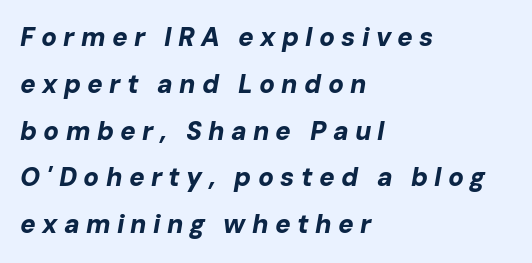
Q: Is the text bold? A: Yes.
Q: Is the text italic (slanted)? A: Yes, it leans right by about 10 degrees.
Q: Is the text underlined? A: No.
Q: How is the paragraph aligned? A: Left-aligned.
Q: Is the spacing between letters normal or unusually wide? A: Unusually wide.
